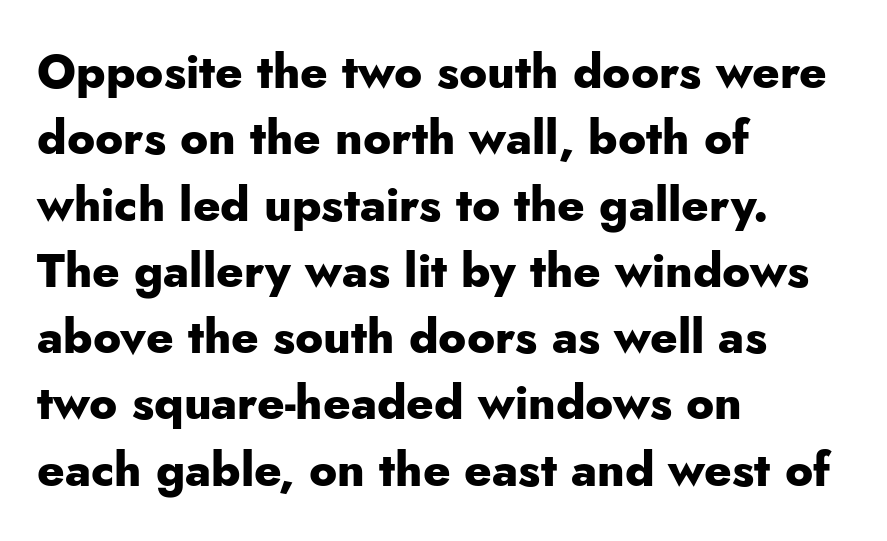
{"serif": "no", "italic": "no", "bold": "yes", "weight": "heavy", "width": "normal", "stroke_contrast": "low", "x_height": "small", "monospaced": "no", "underline": "no", "align": "left", "line_spacing": "normal", "line_spacing_ratio": 1.41, "letter_spacing": "normal", "letter_spacing_em": 0.0, "glyph_px": 47}
